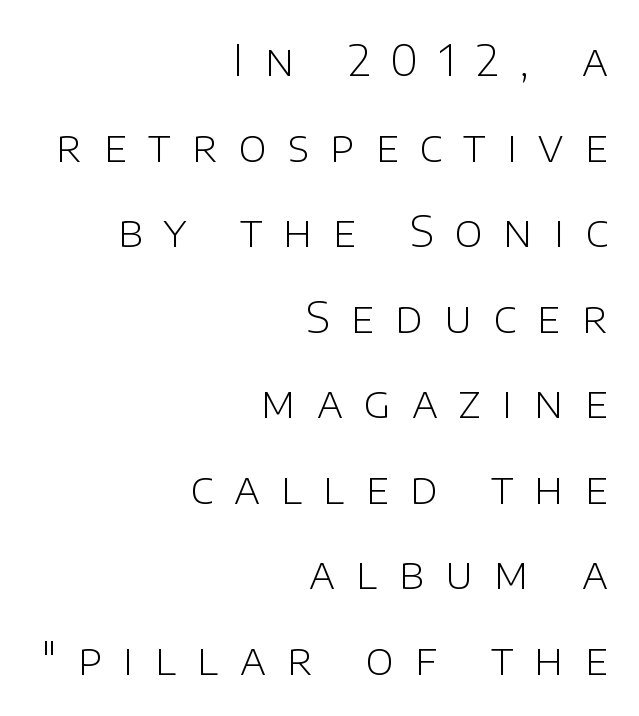
The image shows 43 px light sans-serif type, upright; set right-aligned, loose line spacing (1.99x), unusually wide letter spacing (+0.49 em), not underlined; low stroke contrast and a large x-height.
